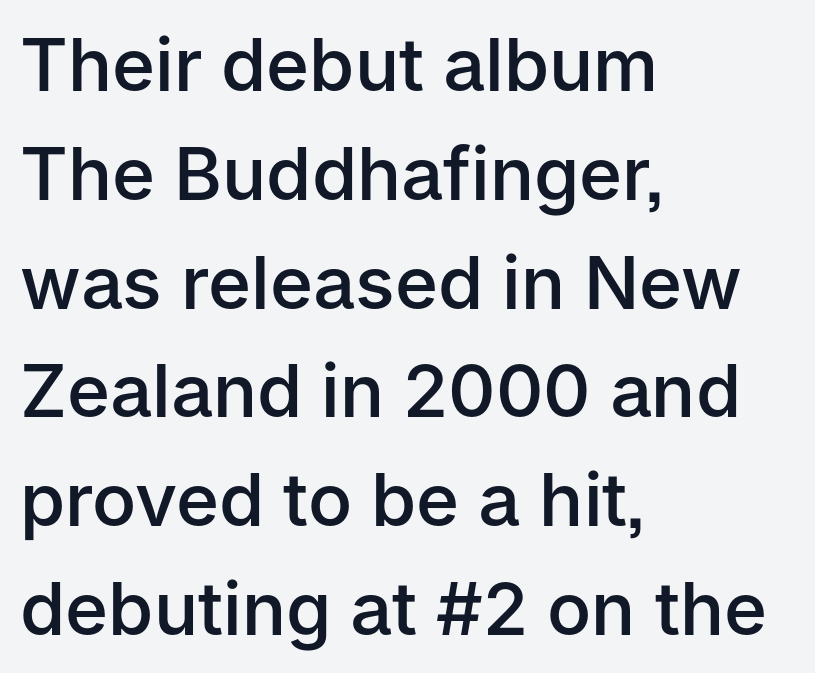
Each glyph is drawn with semibold strokes, heavier than normal yet not fully bold. In terms of posture, this sample is upright. Horizontally, the lines are justified to the leading edge only. The tracking reads as untouched default to a designer's eye. If you measured baseline to baseline, you'd find a middling distance.
